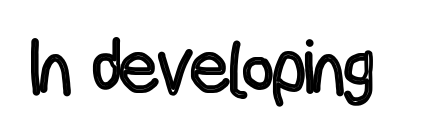
{"italic": "no", "width": "condensed", "x_height": "medium", "monospaced": "no", "underline": "no", "letter_spacing": "normal", "letter_spacing_em": 0.0, "glyph_px": 75}
